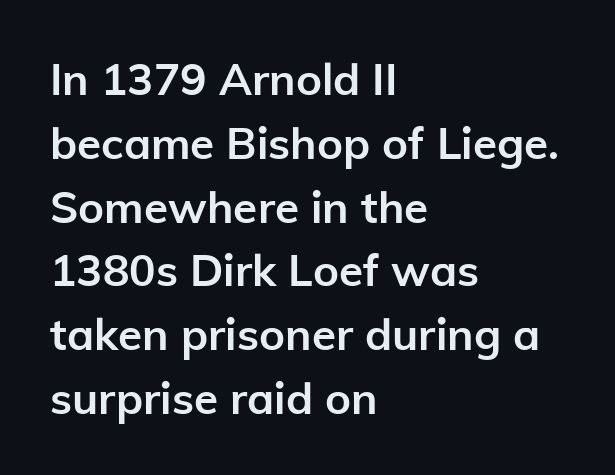
Descenders are the only things crossing below the line. This sample is left-justified, so line endings fall wherever the words run out. This sample uses an upright cut, with every glyph sitting square on the baseline. Compared with an ordinary text face, these strokes are far heavier — a full bold. How would I describe the line gaps? Plain and ordinary.
